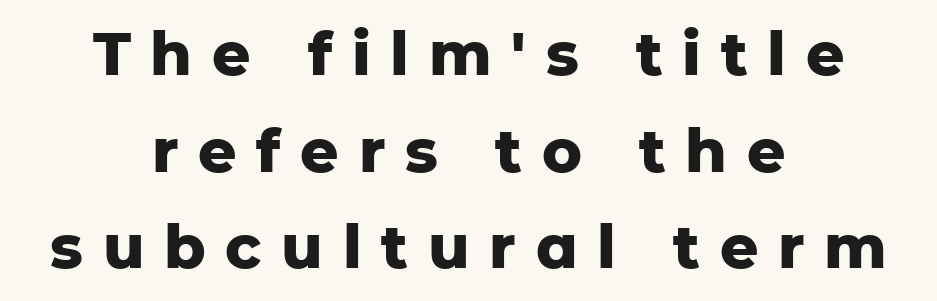
Glance below the letters and you will spot only blank space. This block has exactly the height ordinary leading produces. This sample has the flowing, uneven cadence of proportional lettering. How are the letters spaced? Widely, with obvious added tracking.
